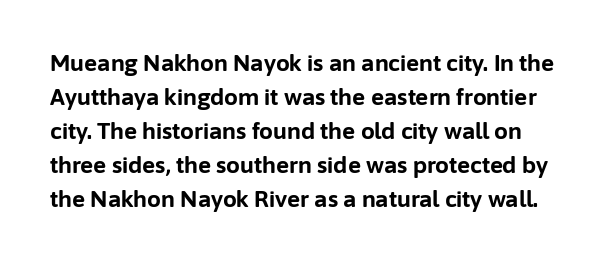
The image shows 22 px bold type, upright; set normal line spacing (1.55x), normal letter spacing, not underlined.
